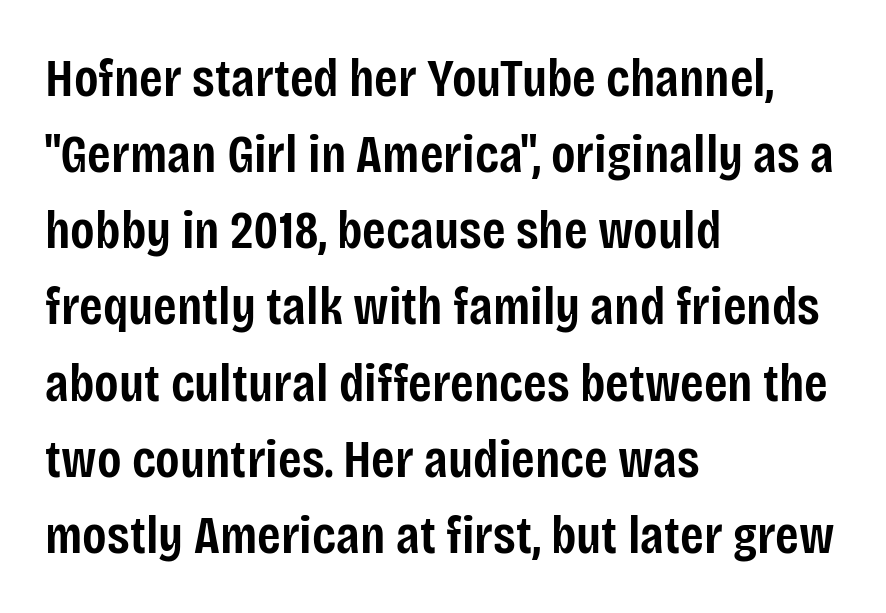
This block has exactly the height ordinary leading produces. No word sits above an underline. Is this a sans? Yes — the strokes have no serifs. Semibold letterforms, between regular and bold.
